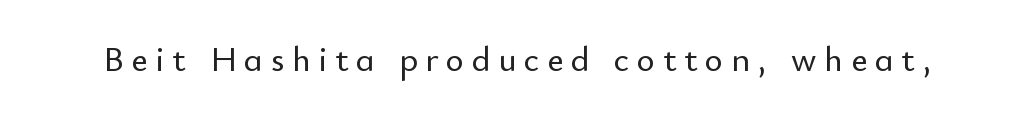
The image shows 35 px sans-serif type, upright; set unusually wide letter spacing (+0.22 em), not underlined; low stroke contrast and a small x-height.
